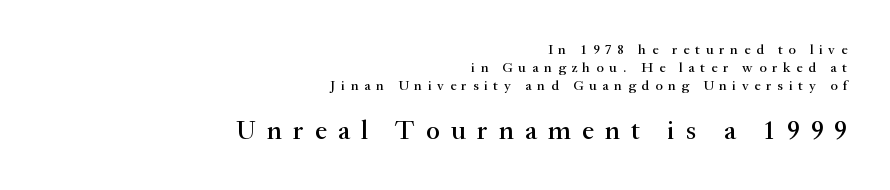
The image shows 27 px text type, upright; set right-aligned, normal line spacing (1.28x), unusually wide letter spacing (+0.41 em), not underlined; the second (bottom) block is 1.93x larger.
